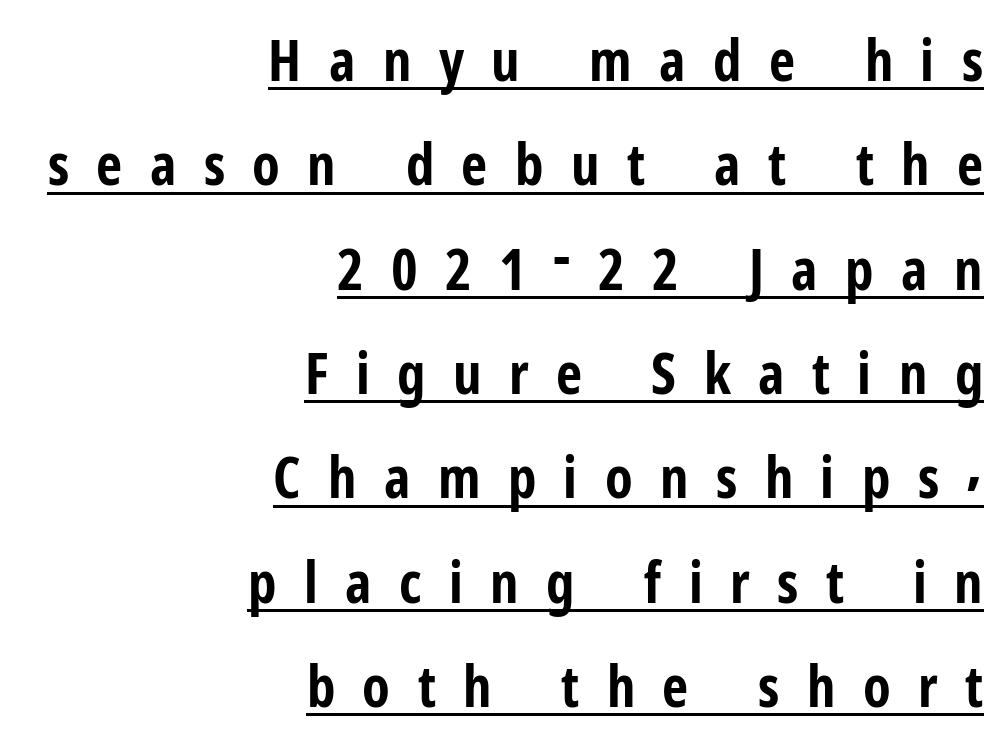
{"serif": "no", "italic": "no", "bold": "yes", "weight": "bold", "width": "condensed", "stroke_contrast": "low", "x_height": "medium", "monospaced": "no", "underline": "yes", "align": "right", "line_spacing_ratio": 1.83, "letter_spacing": "wide", "letter_spacing_em": 0.48, "glyph_px": 57}
